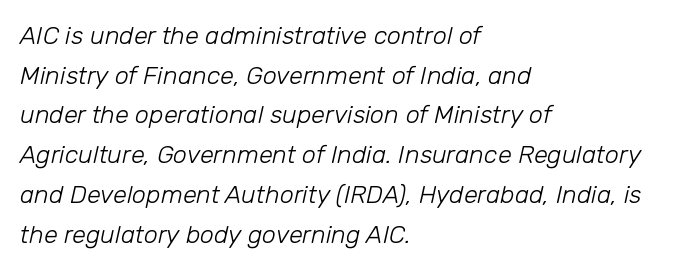
{"italic": "yes", "lean": "right", "slant_degrees": 12, "bold": "no", "underline": "no", "align": "left", "line_spacing": "normal", "line_spacing_ratio": 1.59, "letter_spacing": "normal", "letter_spacing_em": 0.0, "glyph_px": 25}
